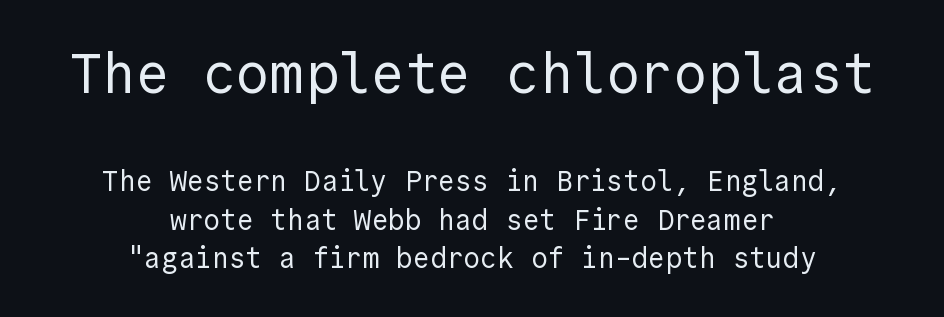
The rendering shrinks the type as you move from the upper chunk to the lower. Standard letterfit; no display-style spreading of the glyphs. Weight: regular or lighter. Nobody drew a line under any word here. The rendering positions every line midway between the sides. Upright lettering throughout.
